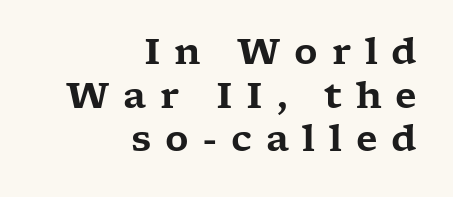
The image shows 36 px wide serif type, upright; set right-aligned, line spacing 1.21x, unusually wide letter spacing (+0.38 em), not underlined; low stroke contrast and a medium x-height.
